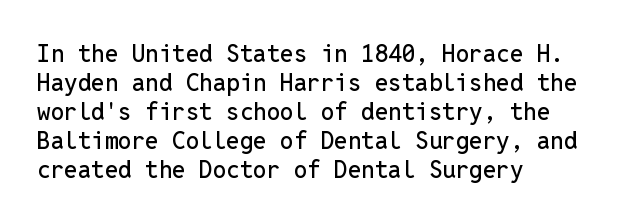
The image shows 24 px text type, upright; set left-aligned, line spacing 1.21x, normal letter spacing, not underlined.
